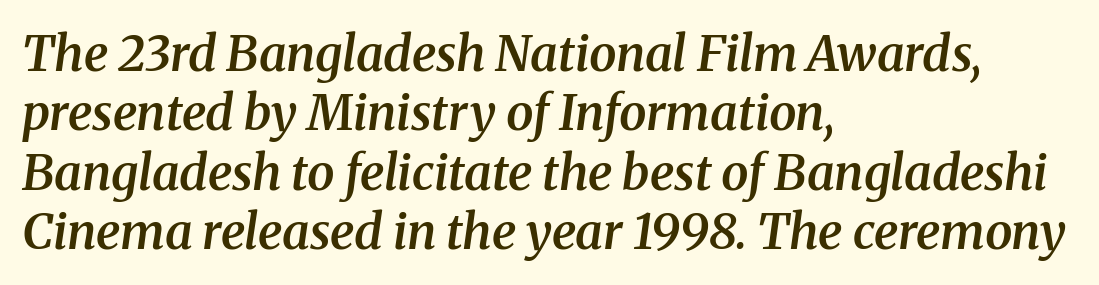
The image shows 49 px semibold serif type, italic (leaning right); set left-aligned, line spacing 1.21x, normal letter spacing, not underlined; medium stroke contrast and a medium x-height.
